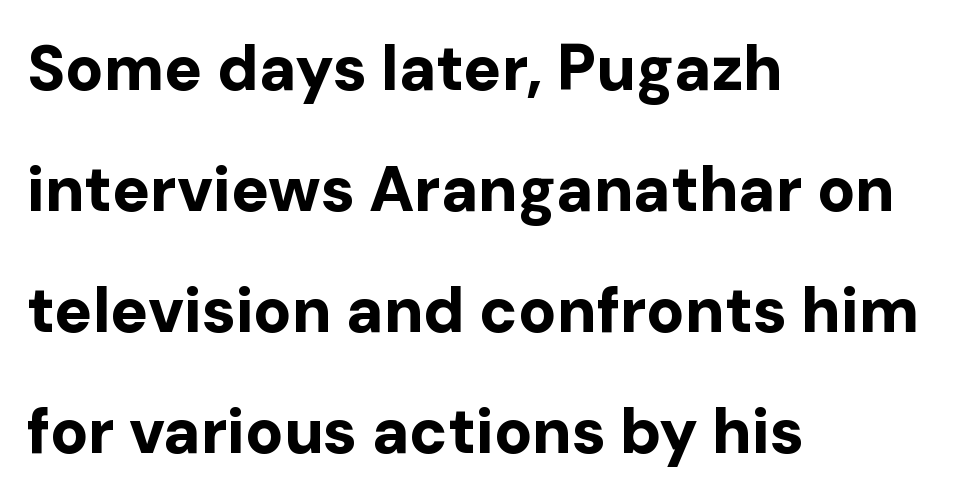
{"serif": "no", "italic": "no", "bold": "yes", "weight": "bold", "width": "normal", "stroke_contrast": "low", "x_height": "medium", "monospaced": "no", "underline": "no", "align": "left", "line_spacing": "loose", "line_spacing_ratio": 1.92, "letter_spacing": "normal", "letter_spacing_em": 0.0, "glyph_px": 63}
